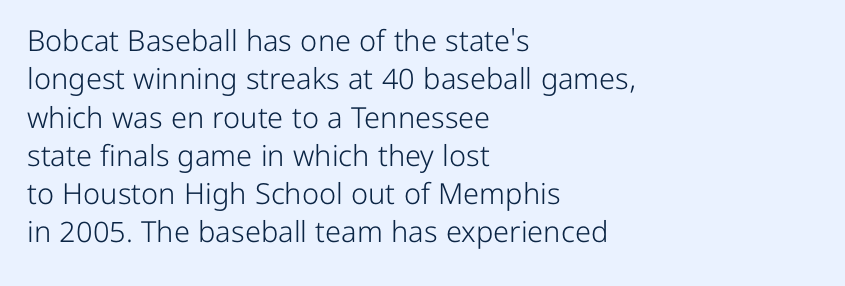
No extra tracking has been applied to these lines. Quick note: interline space is typical. Bare-footed words on every line. The passage shown is typed in a proportional face where columns would drift. A light-to-regular cut is what we see here.
